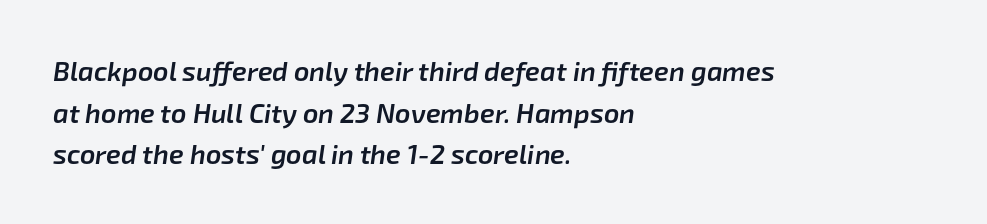
These lines stack with their left ends in a neat column. Glyph-to-glyph distance matches everyday printed text. Each new line begins a customary step beneath the previous one. Descenders hang freely into open space. The face used here has a pronounced slope to its letters.
